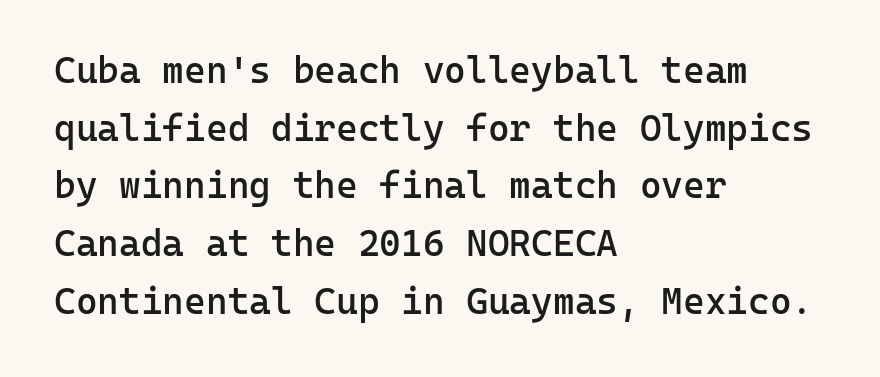
{"serif": "no", "italic": "no", "bold": "semi", "weight": "semibold", "width": "normal", "stroke_contrast": "low", "x_height": "medium", "monospaced": "yes", "underline": "no", "align": "left", "line_spacing": "normal", "line_spacing_ratio": 1.56, "letter_spacing": "normal", "letter_spacing_em": 0.0, "glyph_px": 37}
